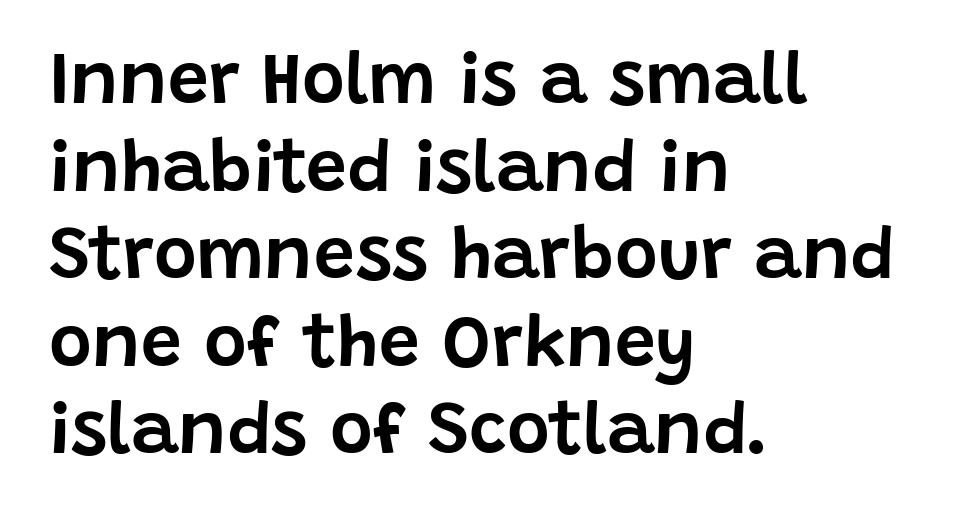
{"serif": "no", "italic": "no", "width": "normal", "stroke_contrast": "low", "x_height": "large", "monospaced": "no", "underline": "no", "align": "left", "line_spacing_ratio": 1.2, "letter_spacing": "normal", "letter_spacing_em": 0.0, "glyph_px": 73}
